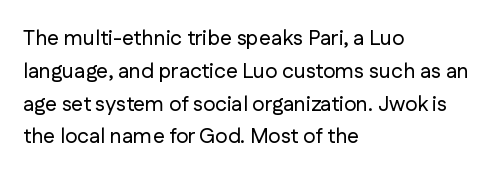
Q: Is the text italic (slanted)? A: No, it is upright.
Q: Is the text underlined? A: No.
Q: How is the paragraph aligned? A: Left-aligned.
Q: Is the spacing between letters normal or unusually wide? A: Normal.
Q: Is the spacing between lines tight, normal or loose? A: Normal.
